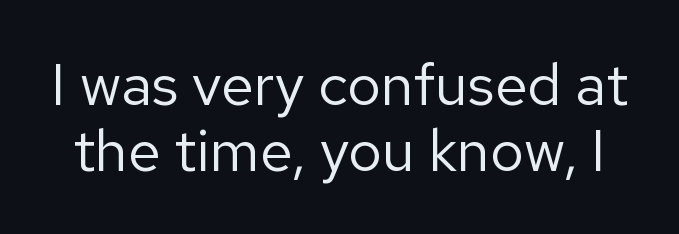
The image shows 59 px regular-weight sans-serif type, upright; set tight line spacing (1.12x), normal letter spacing, not underlined; low stroke contrast and a medium x-height.
